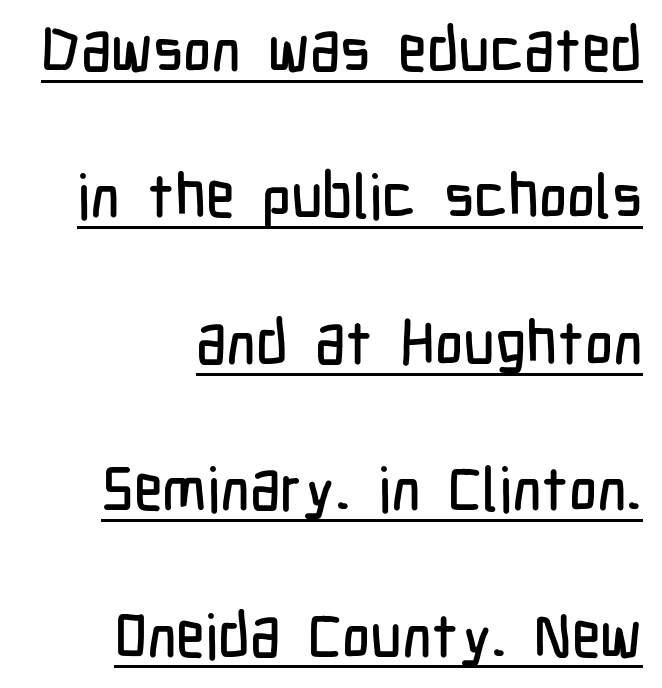
Q: Is the text italic (slanted)? A: No, it is upright.
Q: Is the typeface a serif or a sans-serif typeface? A: Sans-serif.
Q: Is the text underlined? A: Yes.
Q: How is the paragraph aligned? A: Right-aligned.
Q: Is the spacing between letters normal or unusually wide? A: Normal.
Q: Is the spacing between lines tight, normal or loose? A: Loose.
Q: Width (condensed, normal, or wide)? A: Condensed.
Q: Stroke contrast? A: Low.
Q: x-height? A: Medium.
Q: Monospaced? A: No.
